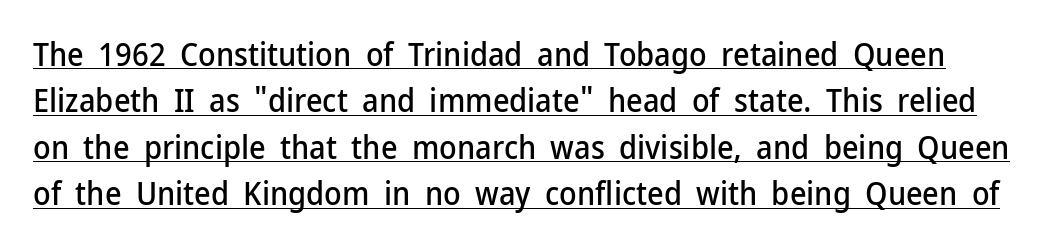
{"serif": "no", "italic": "no", "width": "normal", "stroke_contrast": "low", "x_height": "medium", "monospaced": "no", "underline": "yes", "line_spacing": "normal", "line_spacing_ratio": 1.45, "letter_spacing": "normal", "letter_spacing_em": 0.0, "glyph_px": 32}
